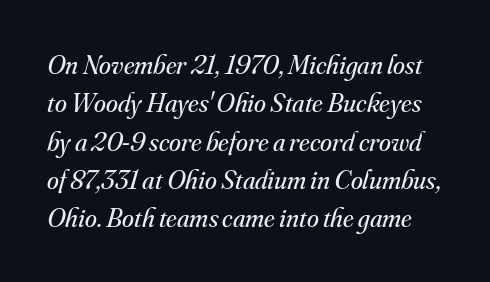
{"italic": "yes", "lean": "right", "slant_degrees": 16, "bold": "no", "underline": "no", "line_spacing": "normal", "line_spacing_ratio": 1.42, "letter_spacing": "normal", "letter_spacing_em": 0.0, "glyph_px": 27}
